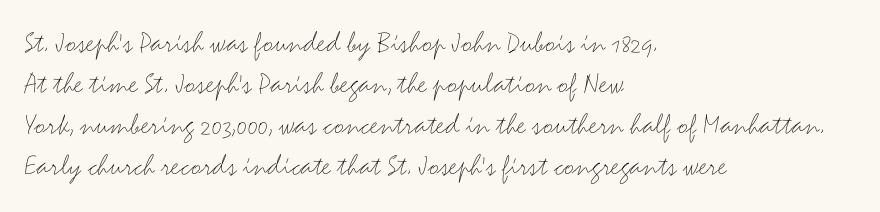
Q: Is the text bold? A: No.
Q: Is the text italic (slanted)? A: Yes.
Q: Is the typeface a serif or a sans-serif typeface? A: Sans-serif.
Q: Is the text underlined? A: No.
Q: How is the paragraph aligned? A: Left-aligned.
Q: Is the spacing between letters normal or unusually wide? A: Normal.
Q: Is the spacing between lines tight, normal or loose? A: Normal.
Q: Width (condensed, normal, or wide)? A: Wide.
Q: Stroke contrast? A: Medium.
Q: x-height? A: Small.
Q: Monospaced? A: No.
